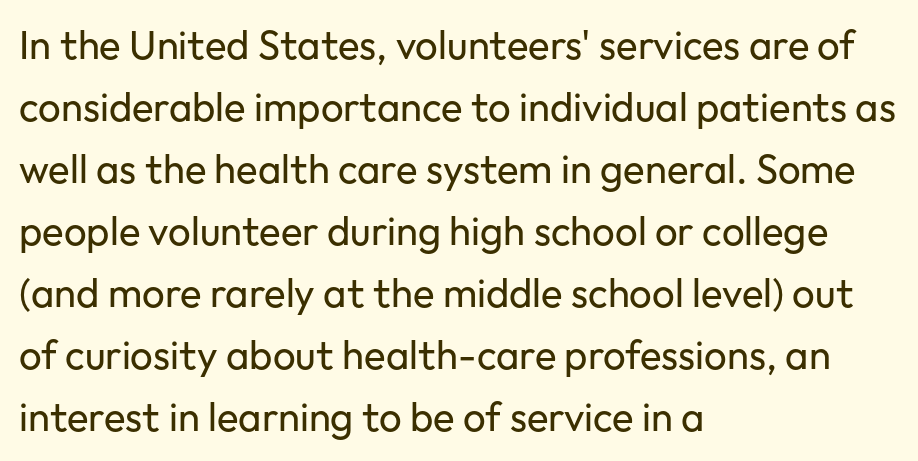
{"serif": "no", "italic": "no", "bold": "no", "weight": "regular", "width": "normal", "stroke_contrast": "low", "x_height": "medium", "monospaced": "no", "underline": "no", "align": "left", "line_spacing": "normal", "line_spacing_ratio": 1.55, "letter_spacing": "normal", "letter_spacing_em": 0.0, "glyph_px": 40}
